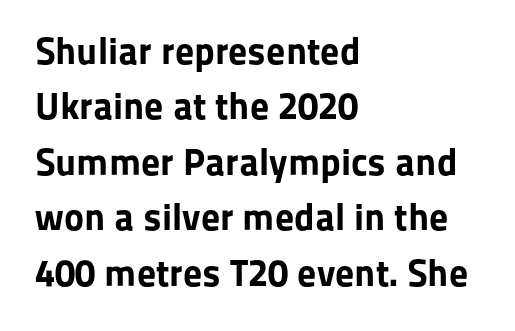
Standard letterfit; no display-style spreading of the glyphs. I'd call this a sans setting — the letters go barefoot. The lettering holds an erect, upright posture throughout. Students, observe: this is what conventionally led text looks like. These lines carry a lot of weight — the face is fully bold. Think of a printed novel: that variable character pitch is what you see here.
